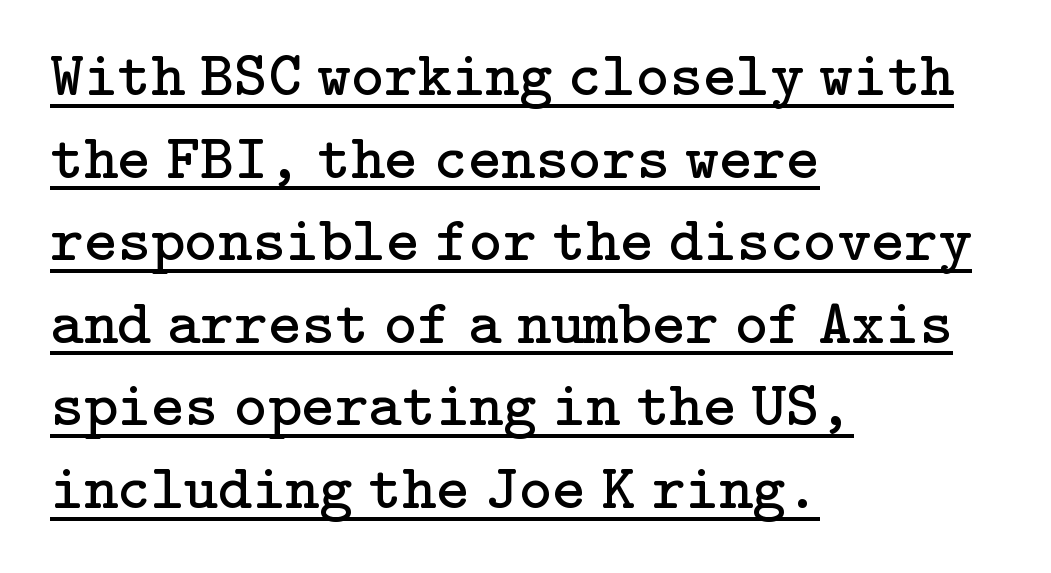
{"serif": "yes", "italic": "no", "bold": "no", "weight": "regular", "width": "normal", "stroke_contrast": "low", "x_height": "medium", "underline": "yes", "align": "left", "line_spacing": "normal", "line_spacing_ratio": 1.29, "letter_spacing": "normal", "letter_spacing_em": 0.0, "glyph_px": 64}
